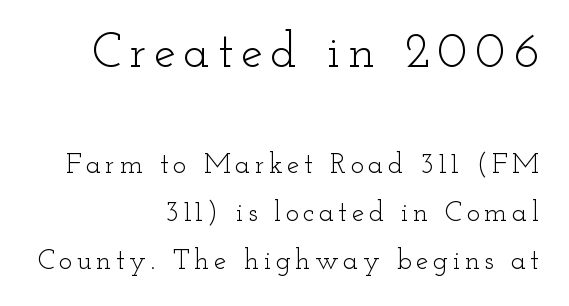
{"serif": "yes", "italic": "no", "bold": "no", "weight": "light", "width": "wide", "stroke_contrast": "low", "x_height": "small", "monospaced": "no", "underline": "no", "align": "right", "line_spacing": "normal", "line_spacing_ratio": 1.7, "larger_block": "first", "size_ratio": 1.75, "glyph_px": 49}
